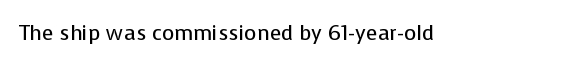
{"italic": "no", "bold": "no", "underline": "no", "letter_spacing": "normal", "letter_spacing_em": 0.0, "glyph_px": 21}
